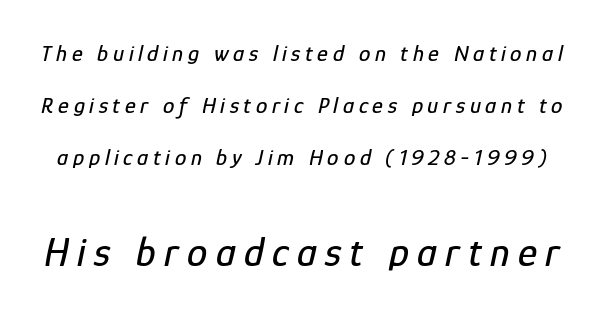
Each row of text sits above clean, open space. Is the letter spacing exaggerated? Yes — the characters are pushed far apart. Compare the two chunks: the lower has the greater cap height. Each letter keeps its own natural width here, so spacing adapts to shape. This sample trades compactness for vertical openness between lines.
